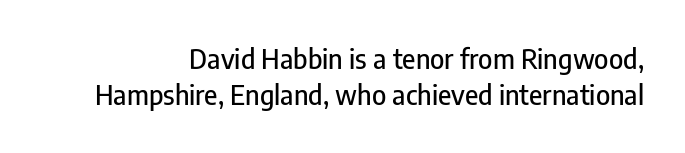
Caption: standard tracking, unaltered. You can tell it's not italic because the verticals are truly vertical. Does the leading feel generous? No, just average. The foot of each line stays bare and open.
